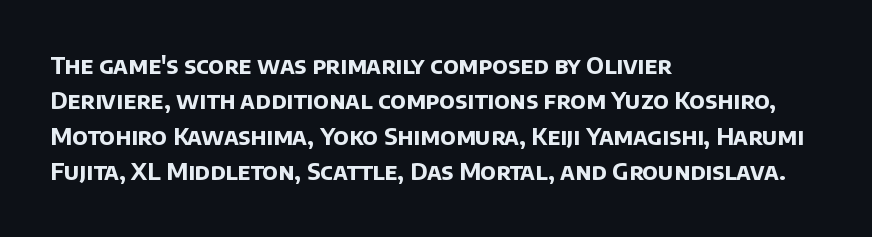
Q: Is the text bold? A: Yes.
Q: Is the text underlined? A: No.
Q: How is the paragraph aligned? A: Left-aligned.
Q: Is the spacing between letters normal or unusually wide? A: Normal.
Q: Is the spacing between lines tight, normal or loose? A: Normal.
